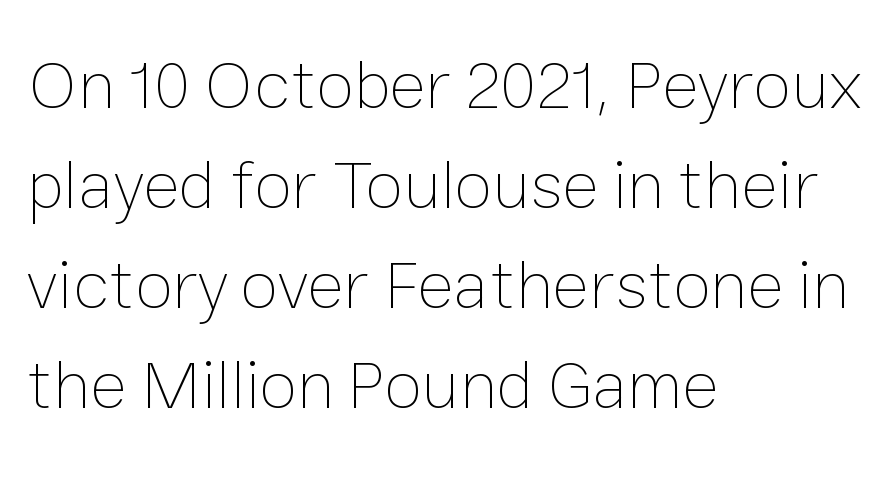
{"italic": "no", "bold": "no", "weight": "thin", "width": "normal", "stroke_contrast": "low", "x_height": "medium", "monospaced": "no", "underline": "no", "align": "left", "line_spacing": "normal", "line_spacing_ratio": 1.45, "letter_spacing": "normal", "letter_spacing_em": 0.0, "glyph_px": 69}
